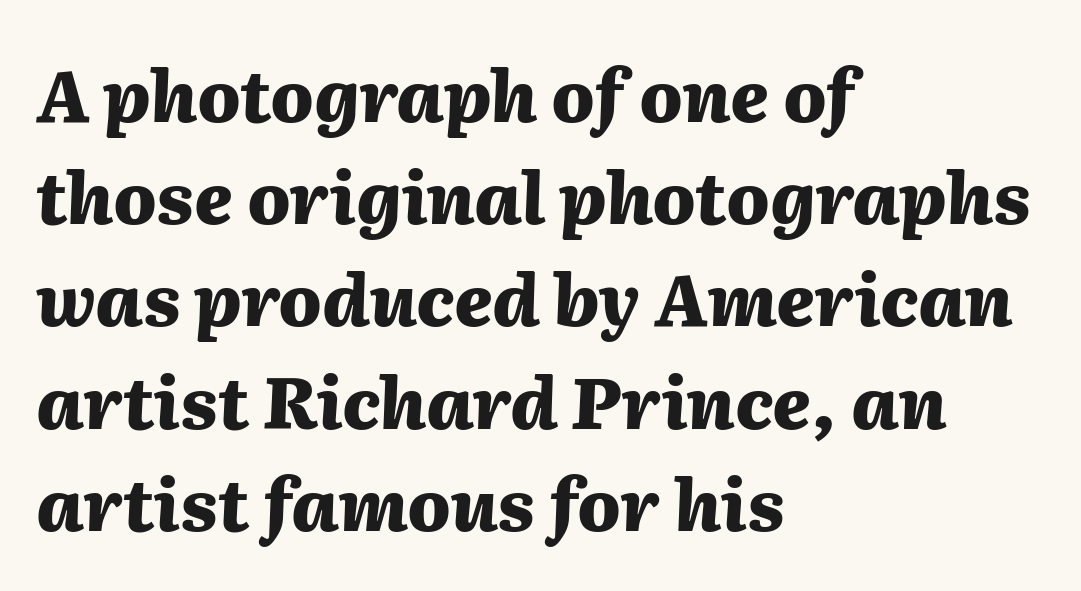
The image shows 71 px heavy type, italic (leaning right); set left-aligned, normal line spacing (1.44x), normal letter spacing, not underlined; medium stroke contrast and a medium x-height.
